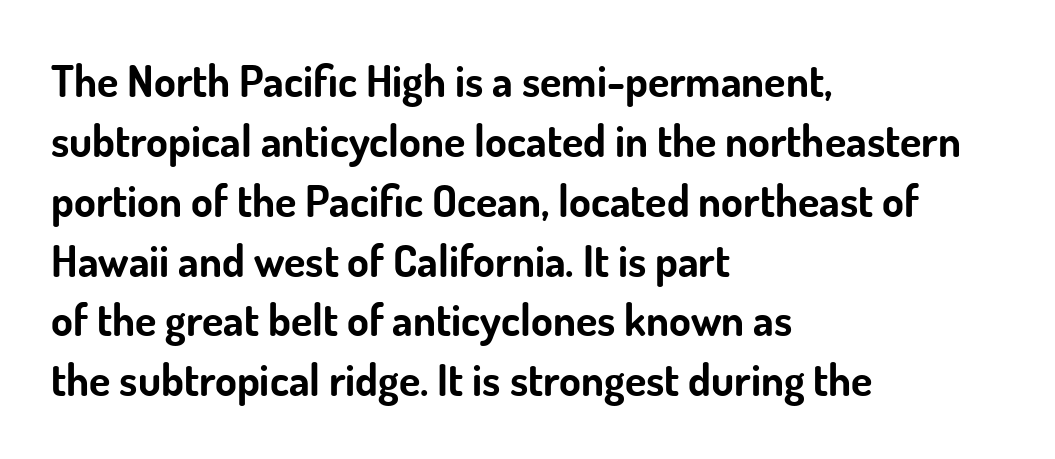
The image shows 44 px bold sans-serif type, upright; set left-aligned, normal line spacing (1.36x), normal letter spacing, not underlined; low stroke contrast and a small x-height.
